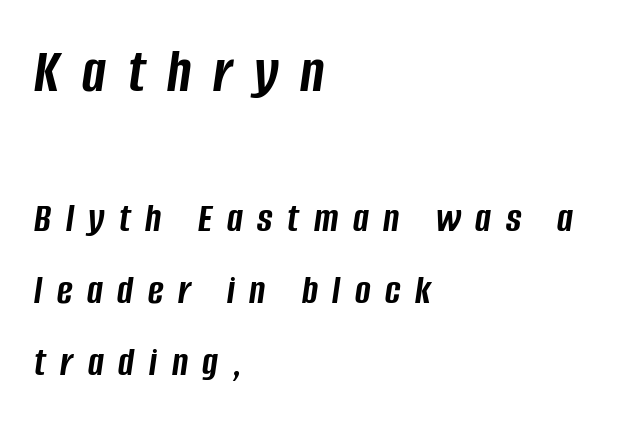
The image shows 63 px semibold, condensed type, italic (leaning right); set left-aligned, line spacing 1.72x, unusually wide letter spacing (+0.35 em), not underlined; the first (top) block is 1.5x larger; low stroke contrast and a large x-height.
